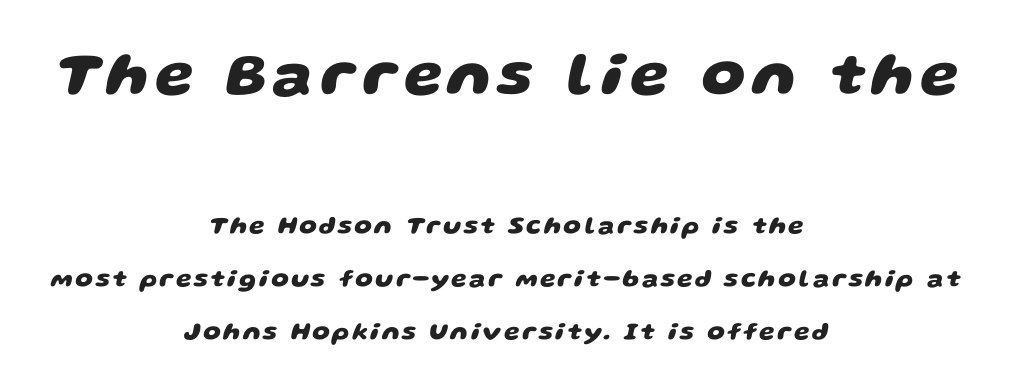
Letterform terminals end flat and unadorned throughout the passage. The first block has been scaled up relative to the second. Reading down the block, each line starts at a different indent, mirrored at its end. Strokes here are thick enough to call this a true bold. This sample has the flowing, uneven cadence of proportional lettering.
